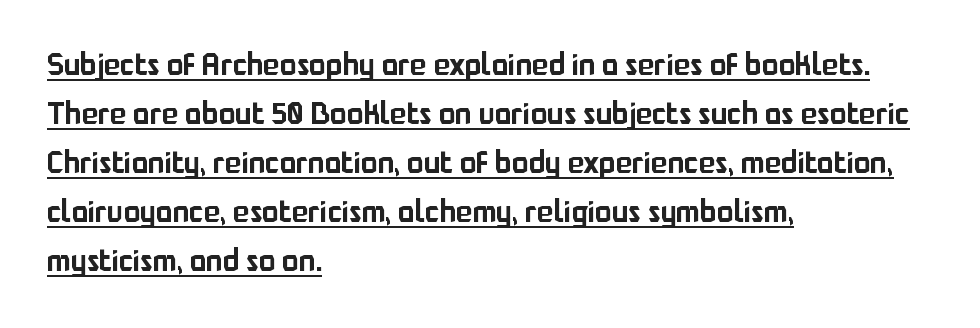
{"serif": "no", "italic": "no", "width": "normal", "stroke_contrast": "low", "x_height": "medium", "monospaced": "no", "underline": "yes", "align": "left", "line_spacing": "normal", "line_spacing_ratio": 1.58, "letter_spacing": "normal", "letter_spacing_em": 0.0, "glyph_px": 31}
